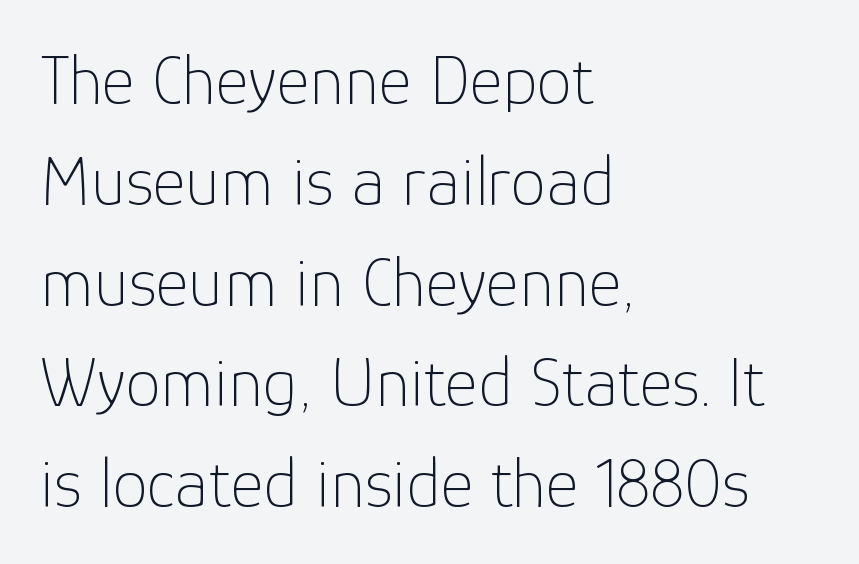
Q: Is the text bold? A: No.
Q: Is the text italic (slanted)? A: No, it is upright.
Q: Is the typeface a serif or a sans-serif typeface? A: Sans-serif.
Q: Is the text underlined? A: No.
Q: How is the paragraph aligned? A: Left-aligned.
Q: Is the spacing between letters normal or unusually wide? A: Normal.
Q: Is the spacing between lines tight, normal or loose? A: Normal.
Q: Width (condensed, normal, or wide)? A: Normal.
Q: Stroke contrast? A: Low.
Q: x-height? A: Medium.
Q: Monospaced? A: No.
